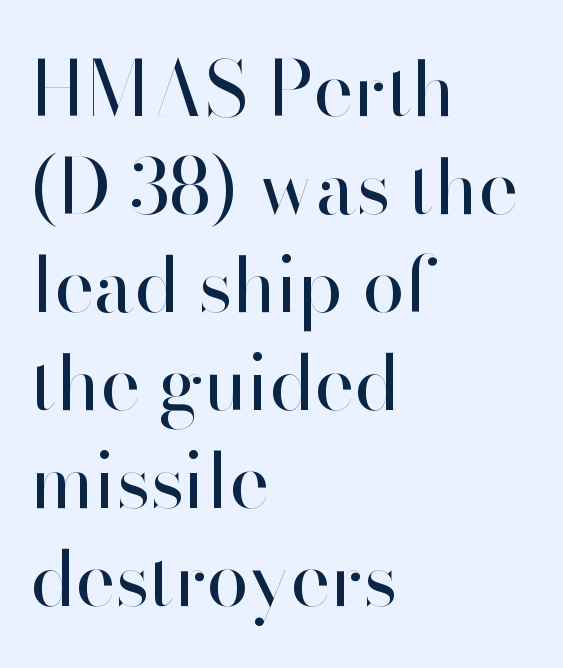
{"serif": "no", "italic": "no", "bold": "no", "weight": "regular", "width": "normal", "stroke_contrast": "high", "x_height": "small", "monospaced": "no", "underline": "no", "align": "left", "line_spacing": "normal", "line_spacing_ratio": 1.29, "letter_spacing": "normal", "letter_spacing_em": 0.0, "glyph_px": 76}
